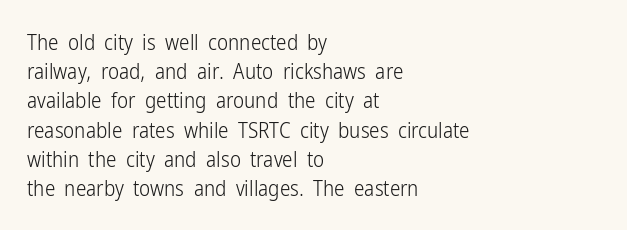
The image shows 21 px text type, upright; set left-aligned, normal line spacing (1.39x), normal letter spacing, not underlined.
